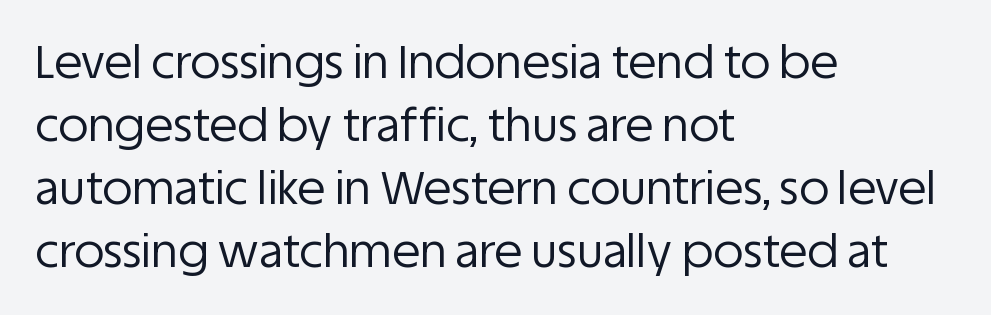
Decoration check: the copy has no underline. Counters stay open thanks to moderate or lighter strokes. Leftover space on each line is placed entirely after the last word. This is roman type, the default non-slanted kind.
